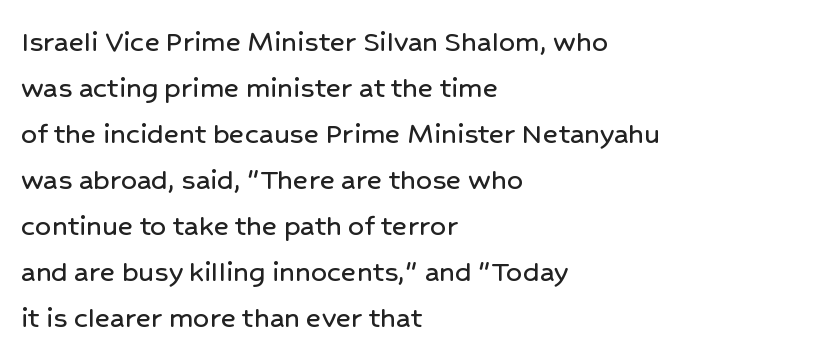
The image shows 32 px sans-serif type, upright; set left-aligned, normal line spacing (1.44x), normal letter spacing, not underlined; low stroke contrast and a medium x-height.
